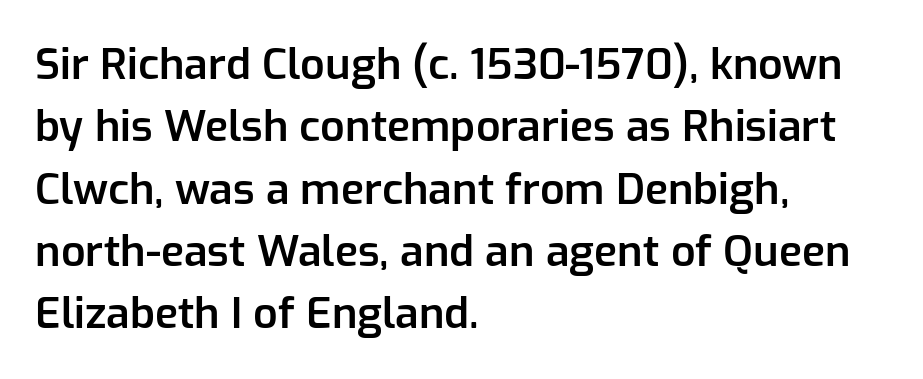
Q: Is the text bold? A: Semi-bold.
Q: Is the text italic (slanted)? A: No, it is upright.
Q: Is the typeface a serif or a sans-serif typeface? A: Sans-serif.
Q: Is the text underlined? A: No.
Q: How is the paragraph aligned? A: Left-aligned.
Q: Is the spacing between letters normal or unusually wide? A: Normal.
Q: Is the spacing between lines tight, normal or loose? A: Normal.
Q: Width (condensed, normal, or wide)? A: Normal.
Q: Stroke contrast? A: Low.
Q: x-height? A: Medium.
Q: Monospaced? A: No.
